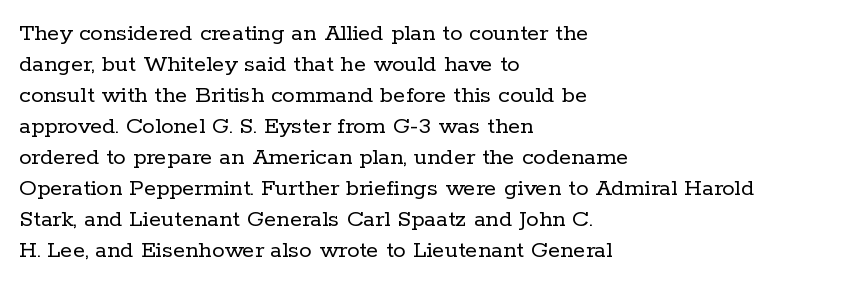
The image shows 25 px text type, upright; set left-aligned, line spacing 1.24x, normal letter spacing, not underlined.
